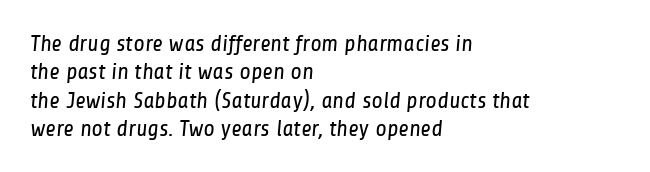
Typeset ragged right — the left edge is the straight one. Weight class: somewhere from thin through regular. Characters follow at the spacing the type designer built in. Descender tails drop into unmarked territory.
